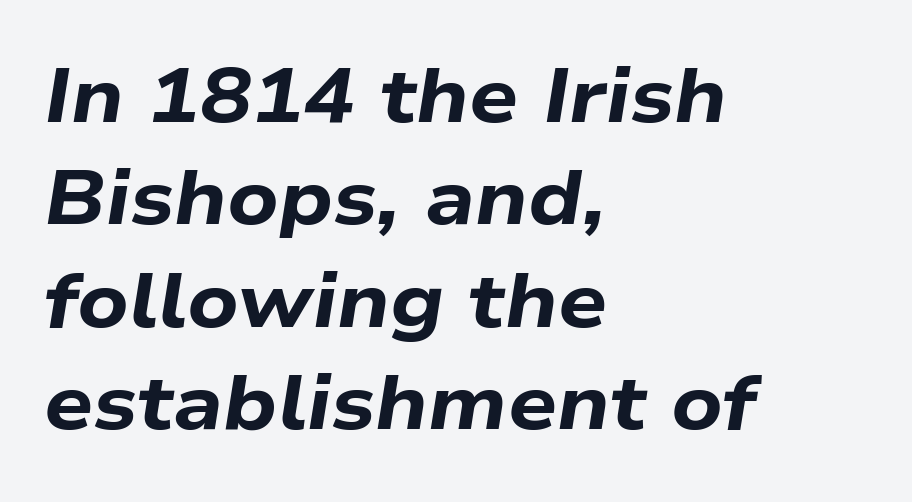
Q: Is the text bold? A: Yes.
Q: Is the text italic (slanted)? A: Yes, it leans right by about 9 degrees.
Q: Is the text underlined? A: No.
Q: How is the paragraph aligned? A: Left-aligned.
Q: Is the spacing between letters normal or unusually wide? A: Normal.
Q: Is the spacing between lines tight, normal or loose? A: Normal.
Q: Width (condensed, normal, or wide)? A: Wide.
Q: Stroke contrast? A: Low.
Q: x-height? A: Medium.
Q: Monospaced? A: No.
